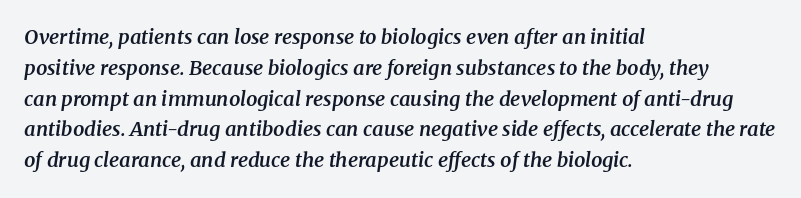
Line beginnings align vertically; line endings do not. The block of text has a typical density, with ordinary space between rows. Descenders hang freely into open space. The letters sit at their default tracking, neither squeezed nor spread. The characters look somewhat weighty, a semibold short of true bold. Slanted lettering throughout.
